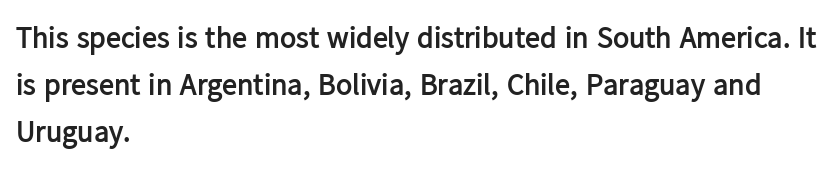
The image shows 30 px semibold sans-serif type, upright; set left-aligned, normal line spacing (1.57x), normal letter spacing, not underlined; low stroke contrast and a medium x-height.
